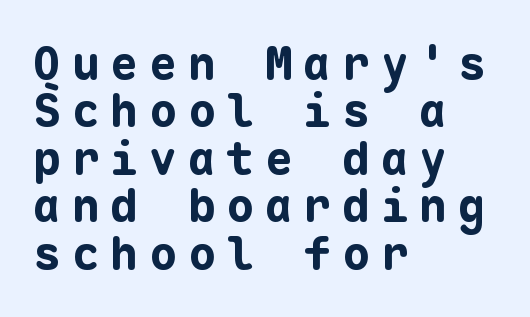
Q: Is the text bold? A: Yes.
Q: Is the text italic (slanted)? A: No, it is upright.
Q: Is the typeface a serif or a sans-serif typeface? A: Sans-serif.
Q: Is the text underlined? A: No.
Q: How is the paragraph aligned? A: Left-aligned.
Q: Is the spacing between letters normal or unusually wide? A: Unusually wide.
Q: Is the spacing between lines tight, normal or loose? A: Tight.
Q: Width (condensed, normal, or wide)? A: Normal.
Q: Stroke contrast? A: Low.
Q: x-height? A: Medium.
Q: Monospaced? A: Yes.
